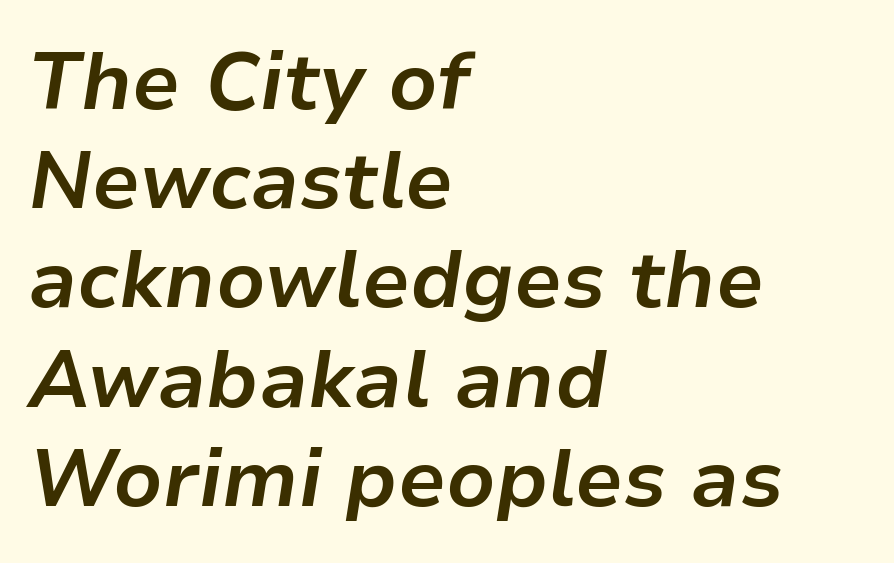
The image shows 80 px bold type, italic (leaning right); set left-aligned, line spacing 1.24x, normal letter spacing, not underlined; low stroke contrast and a medium x-height.
